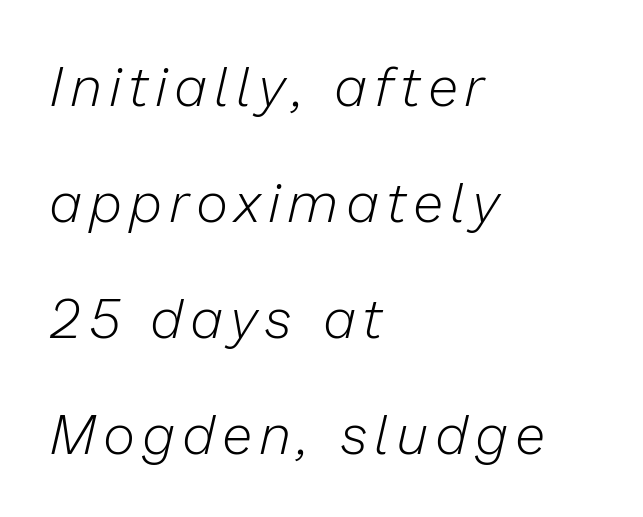
The strip under each line holds only bare page. The lettering tilts uniformly, giving the passage an italic look. Regarding leading, the lines here are spaced well apart. Weight: regular or lighter. These lines are rendered in a variable-pitch font.
